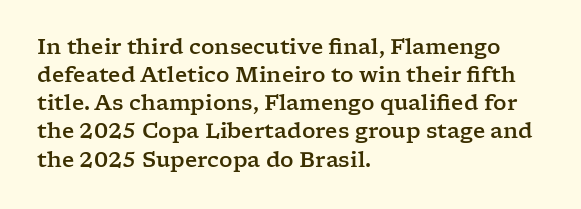
Teacher's note: observe the even left margin — that is flush-left alignment. No italicization has been applied; the sample stays upright. Clear beneath every line of the passage. Honestly, the letter spacing is just normal — you wouldn't notice it. A typesetter would call this leading conventional body-copy spacing.
